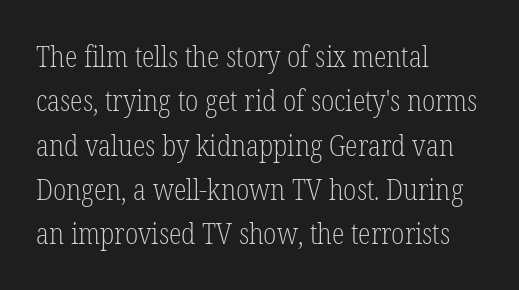
Q: Is the text bold? A: No.
Q: Is the text italic (slanted)? A: No, it is upright.
Q: Is the typeface a serif or a sans-serif typeface? A: Serif.
Q: Is the text underlined? A: No.
Q: How is the paragraph aligned? A: Left-aligned.
Q: Is the spacing between letters normal or unusually wide? A: Normal.
Q: Is the spacing between lines tight, normal or loose? A: Normal.
Q: Width (condensed, normal, or wide)? A: Condensed.
Q: Stroke contrast? A: Low.
Q: x-height? A: Medium.
Q: Monospaced? A: No.
